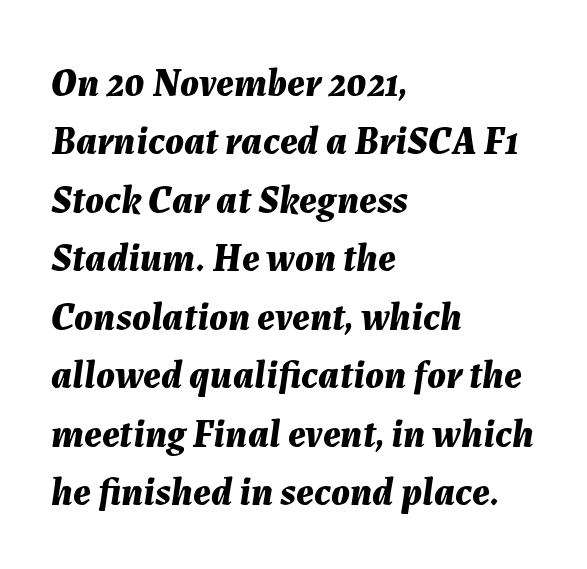
{"italic": "yes", "lean": "right", "slant_degrees": 7, "bold": "yes", "weight": "bold", "width": "normal", "stroke_contrast": "medium", "x_height": "medium", "monospaced": "no", "underline": "no", "align": "left", "line_spacing": "normal", "line_spacing_ratio": 1.5, "letter_spacing": "normal", "letter_spacing_em": 0.0, "glyph_px": 39}
